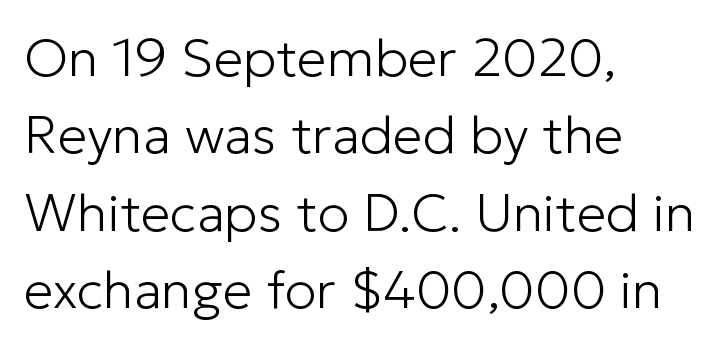
{"serif": "no", "italic": "no", "bold": "no", "weight": "light", "width": "normal", "stroke_contrast": "low", "x_height": "medium", "monospaced": "no", "underline": "no", "align": "left", "line_spacing": "normal", "line_spacing_ratio": 1.46, "letter_spacing": "normal", "letter_spacing_em": 0.0, "glyph_px": 53}
